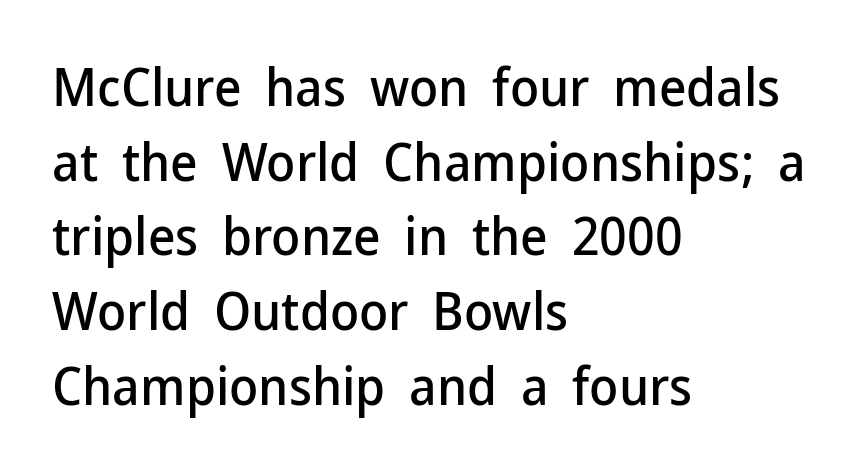
The image shows 53 px sans-serif type, upright; set left-aligned, normal line spacing (1.41x), normal letter spacing, not underlined; low stroke contrast and a medium x-height.
